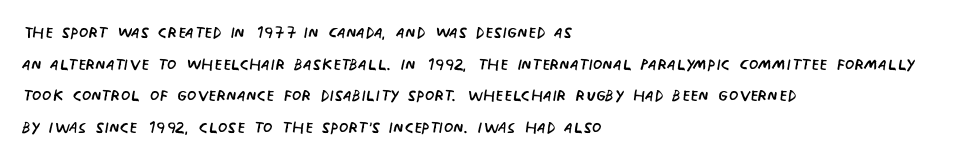
Whoever set this chose a conventional vertical rhythm. Nothing unusual about the tracking: characters are spaced as the font intends. Every row of glyphs begins at an identical x-position on the left.
